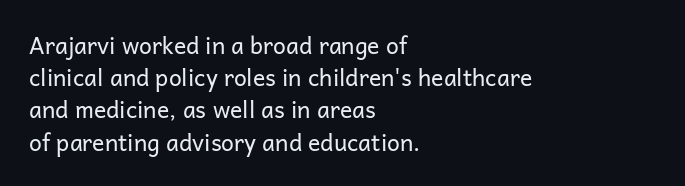
{"italic": "no", "bold": "no", "underline": "no", "align": "left", "line_spacing": "normal", "line_spacing_ratio": 1.4, "letter_spacing": "normal", "letter_spacing_em": 0.0, "glyph_px": 23}
